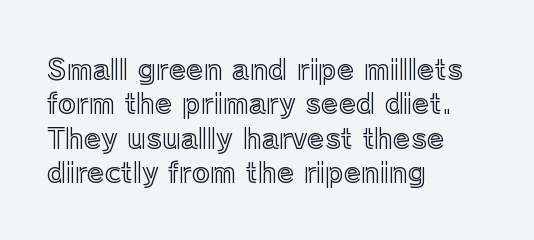
Q: Is the text italic (slanted)? A: No, it is upright.
Q: Is the text underlined? A: No.
Q: How is the paragraph aligned? A: Left-aligned.
Q: Is the spacing between letters normal or unusually wide? A: Normal.
Q: Width (condensed, normal, or wide)? A: Normal.
Q: x-height? A: Medium.
Q: Monospaced? A: No.
